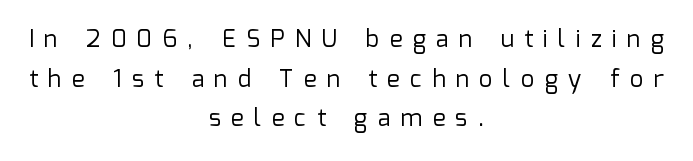
The image shows 24 px text type, upright; set centered, normal line spacing (1.65x), unusually wide letter spacing (+0.43 em), not underlined.
